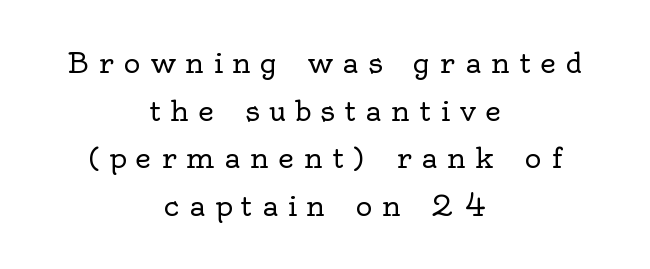
The image shows 28 px regular-weight serif type, upright; set centered, normal line spacing (1.7x), unusually wide letter spacing (+0.34 em), not underlined; a small x-height.
